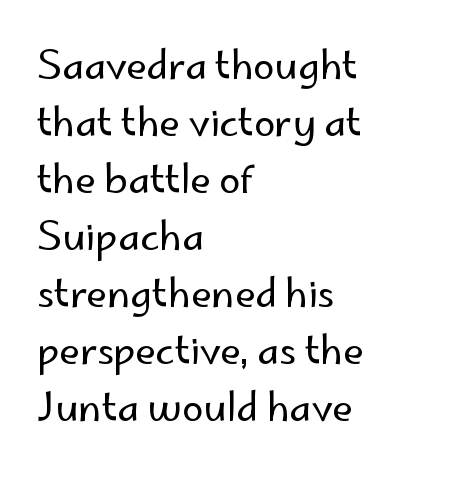
A sans-serif font was chosen for this passage. Beneath every word, the page is bare. A typesetter would call this proportional, since set widths differ per character. Ink coverage per letter is moderate at most. Compared with typical paragraphs, the rows here are spaced about the same.
